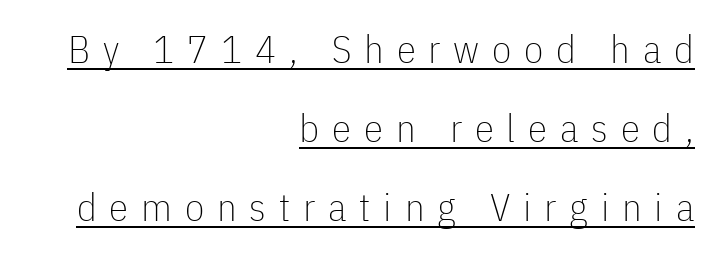
The image shows 39 px thin, condensed sans-serif type, upright; set right-aligned, loose line spacing (2.02x), unusually wide letter spacing (+0.33 em), underlined; low stroke contrast and a medium x-height.
